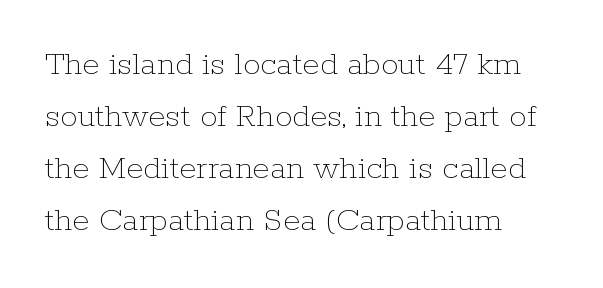
{"italic": "no", "bold": "no", "weight": "thin", "width": "normal", "stroke_contrast": "low", "x_height": "medium", "monospaced": "no", "underline": "no", "align": "left", "line_spacing": "normal", "line_spacing_ratio": 1.49, "letter_spacing": "normal", "letter_spacing_em": 0.0, "glyph_px": 35}
